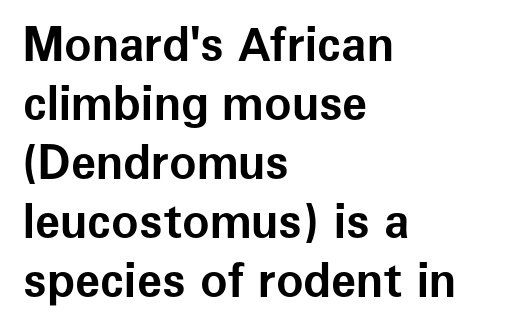
{"serif": "no", "italic": "no", "bold": "yes", "weight": "bold", "width": "normal", "stroke_contrast": "low", "x_height": "medium", "monospaced": "no", "underline": "no", "align": "left", "line_spacing": "normal", "line_spacing_ratio": 1.28, "letter_spacing": "normal", "letter_spacing_em": 0.0, "glyph_px": 46}
